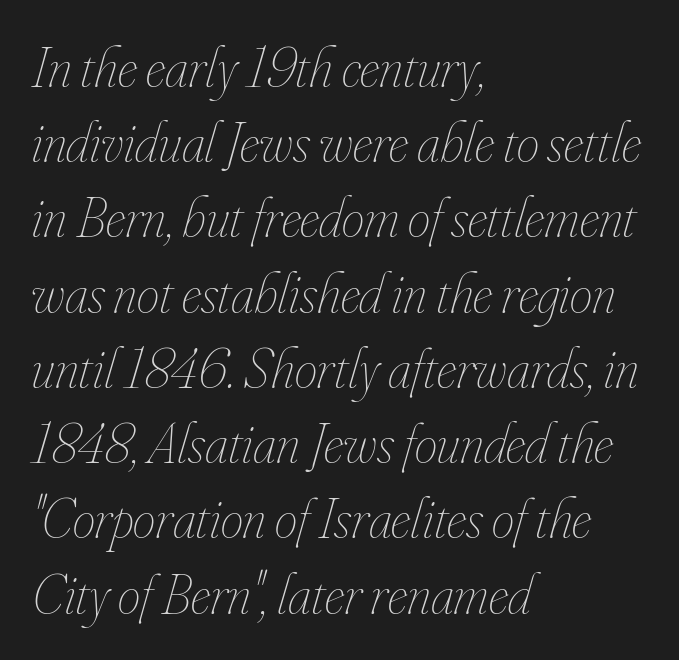
Q: Is the text bold? A: No.
Q: Is the text italic (slanted)? A: Yes, it leans right by about 16 degrees.
Q: Is the text underlined? A: No.
Q: How is the paragraph aligned? A: Left-aligned.
Q: Is the spacing between letters normal or unusually wide? A: Normal.
Q: Is the spacing between lines tight, normal or loose? A: Normal.
Q: Width (condensed, normal, or wide)? A: Condensed.
Q: Stroke contrast? A: Low.
Q: x-height? A: Small.
Q: Monospaced? A: No.
